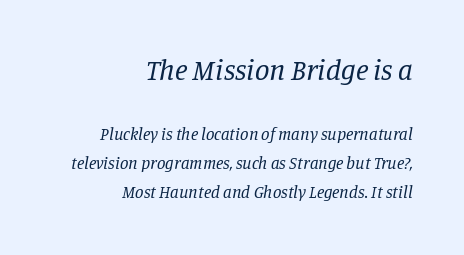
Is there much room between lines? A standard amount, neither cramped nor airy. The rendering shrinks the type as you move from the upper chunk to the lower. The type family on display is of the serif kind. The space beneath each line is pristine and unruled.
